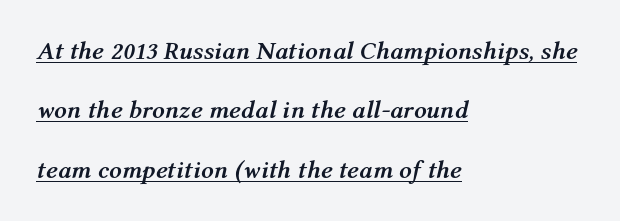
Q: Is the text bold? A: Yes.
Q: Is the text italic (slanted)? A: Yes, it leans right by about 12 degrees.
Q: Is the text underlined? A: Yes.
Q: How is the paragraph aligned? A: Left-aligned.
Q: Is the spacing between letters normal or unusually wide? A: Normal.
Q: Is the spacing between lines tight, normal or loose? A: Loose.
